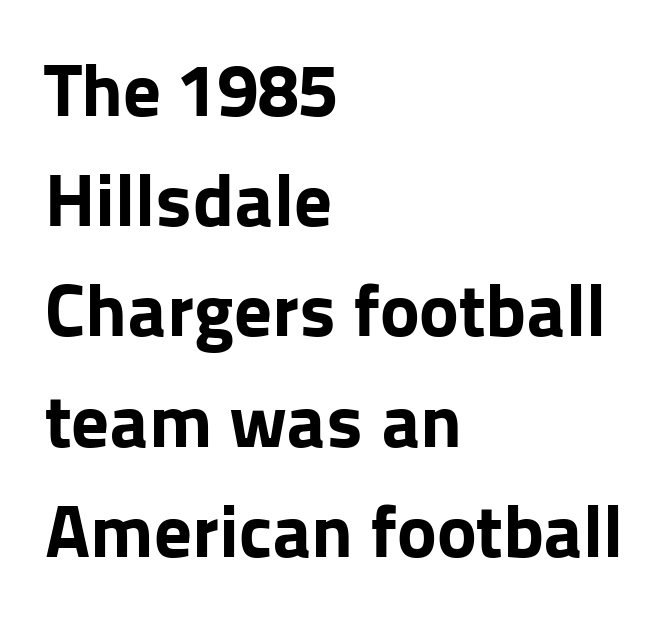
Q: Is the text bold? A: Yes.
Q: Is the text italic (slanted)? A: No, it is upright.
Q: Is the typeface a serif or a sans-serif typeface? A: Sans-serif.
Q: Is the text underlined? A: No.
Q: How is the paragraph aligned? A: Left-aligned.
Q: Is the spacing between letters normal or unusually wide? A: Normal.
Q: Is the spacing between lines tight, normal or loose? A: Normal.
Q: Width (condensed, normal, or wide)? A: Normal.
Q: Stroke contrast? A: Low.
Q: x-height? A: Medium.
Q: Monospaced? A: No.
